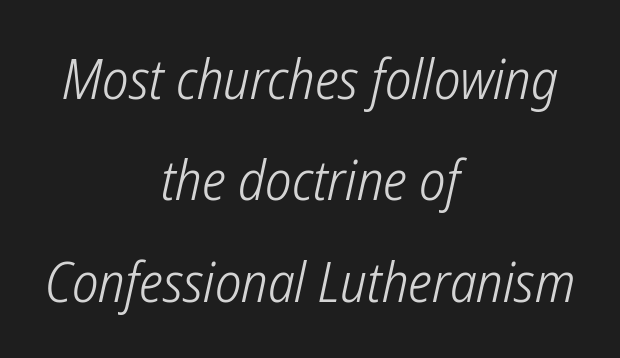
Q: Is the text bold? A: No.
Q: Is the typeface a serif or a sans-serif typeface? A: Sans-serif.
Q: Is the text underlined? A: No.
Q: How is the paragraph aligned? A: Centered.
Q: Is the spacing between letters normal or unusually wide? A: Normal.
Q: Width (condensed, normal, or wide)? A: Condensed.
Q: Stroke contrast? A: Low.
Q: x-height? A: Medium.
Q: Monospaced? A: No.
